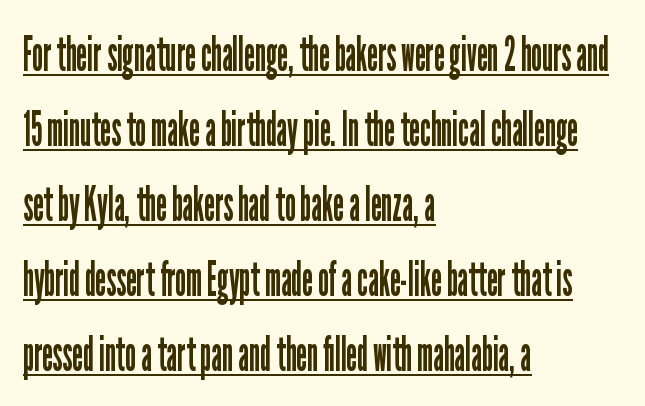
The image shows 49 px regular-weight, condensed sans-serif type, upright; set left-aligned, normal line spacing (1.53x), normal letter spacing, underlined; low stroke contrast and a medium x-height.
